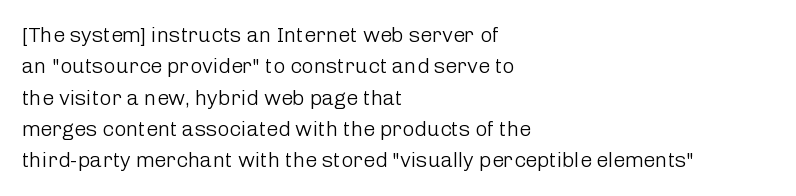
{"italic": "no", "bold": "no", "underline": "no", "align": "left", "line_spacing": "normal", "line_spacing_ratio": 1.49, "letter_spacing": "normal", "letter_spacing_em": 0.0, "glyph_px": 21}
